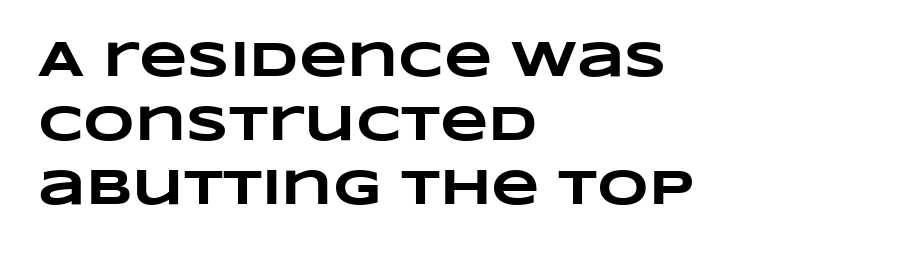
The zone under the glyphs is completely vacant. Stroke thickness is high; the sample reads as a true bold. Is this a fixed-width face? No — the glyphs have proportional, varying widths. Honestly, the letter spacing is just normal — you wouldn't notice it. This sample keeps an unexceptional amount of space between lines. Caption: multi-line text, flush left, ragged right.
